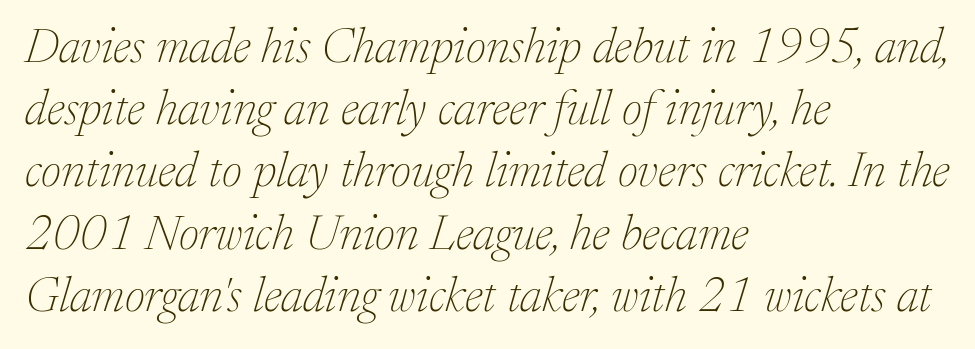
Honestly, the row spacing looks completely unremarkable. Characters follow at the spacing the type designer built in. Which margin do the lines hug? The left one — the right edge is uneven. The letters are slanted; this is an italic face.
